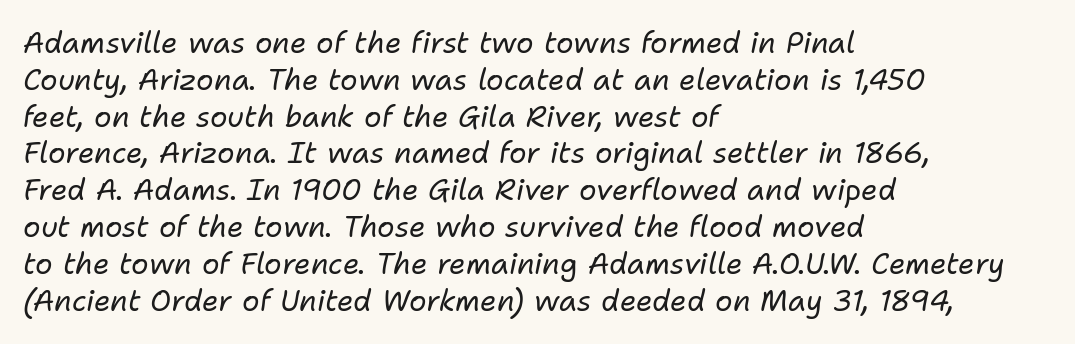
{"italic": "yes", "lean": "right", "slant_degrees": 11, "bold": "no", "weight": "regular", "width": "normal", "stroke_contrast": "low", "x_height": "medium", "monospaced": "no", "underline": "no", "align": "left", "line_spacing": "normal", "line_spacing_ratio": 1.27, "letter_spacing": "normal", "letter_spacing_em": 0.0, "glyph_px": 29}
